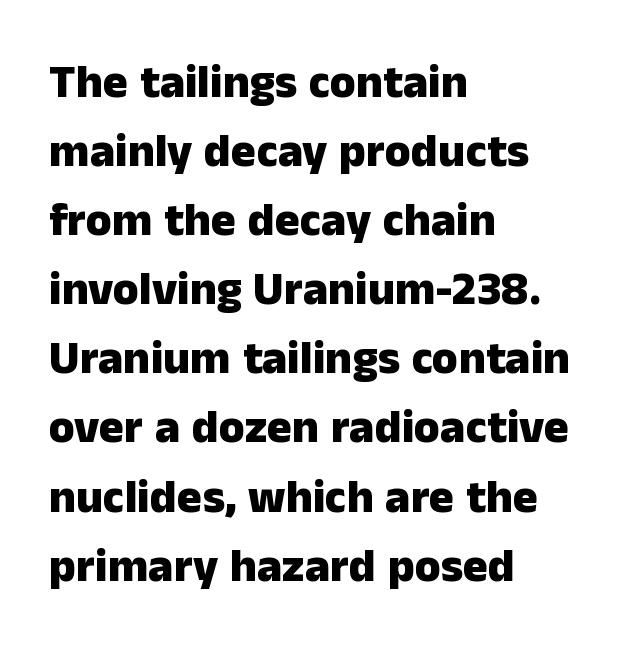
These lines keep a tight, regular rhythm from letter to letter. Are there feet on the stems? There aren't — it's a sans. Anything drawn beneath the words? Only blank space. This is the regular roman posture of the typeface. Notice how the passage keeps a crisp vertical edge on the left only. Evenly set lines give the paragraph a standard silhouette.
